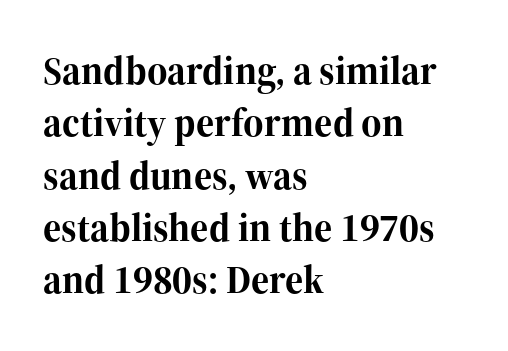
In terms of letterform style, serifs are clearly present. Here the designer chose a conventional face with non-uniform glyph widths. Letters rest on an invisible, unmarked baseline. Posture: vertical.
